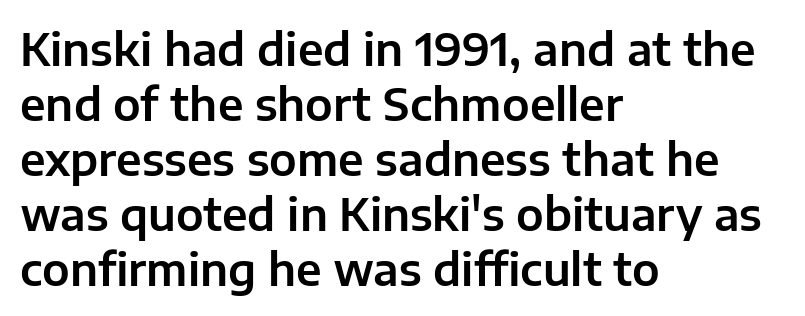
{"serif": "no", "italic": "no", "width": "normal", "stroke_contrast": "low", "x_height": "medium", "monospaced": "no", "underline": "no", "align": "left", "line_spacing": "normal", "line_spacing_ratio": 1.25, "letter_spacing": "normal", "letter_spacing_em": 0.0, "glyph_px": 44}
